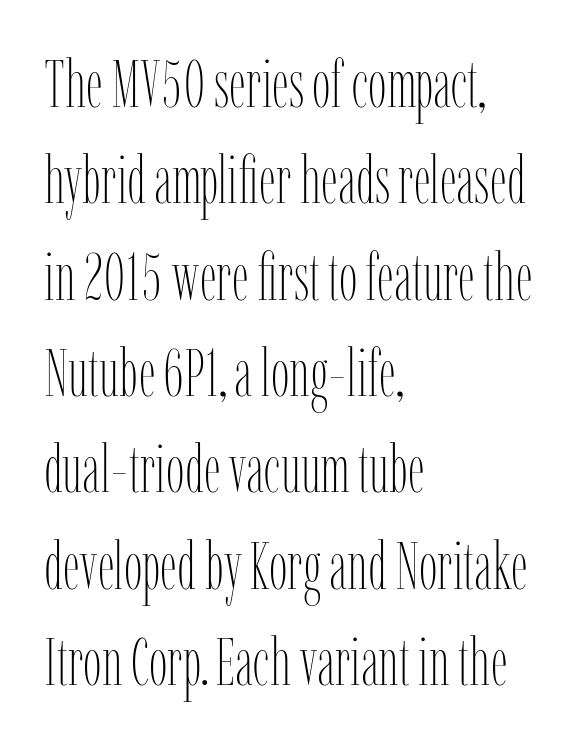
{"italic": "no", "bold": "no", "weight": "thin", "width": "condensed", "stroke_contrast": "low", "x_height": "medium", "monospaced": "no", "underline": "no", "align": "left", "line_spacing": "normal", "line_spacing_ratio": 1.46, "letter_spacing": "normal", "letter_spacing_em": 0.0, "glyph_px": 66}
